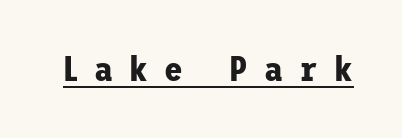
The image shows 34 px bold sans-serif type, upright; set unusually wide letter spacing (+0.48 em), underlined; low stroke contrast and a medium x-height.
